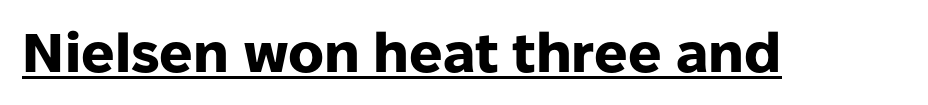
The image shows 55 px heavy sans-serif type, upright; set normal letter spacing, underlined; low stroke contrast and a medium x-height.
